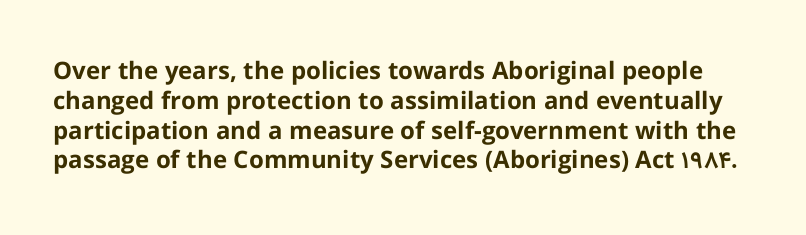
Q: Is the text bold? A: Yes.
Q: Is the text italic (slanted)? A: No, it is upright.
Q: Is the text underlined? A: No.
Q: Is the spacing between letters normal or unusually wide? A: Normal.
